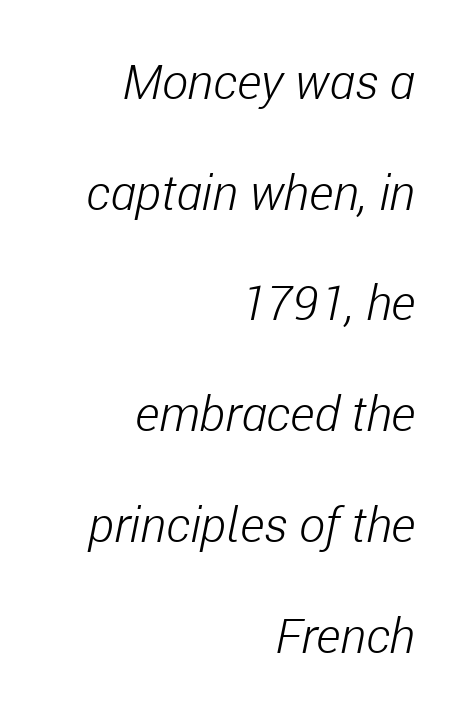
The image shows 49 px light, condensed type, italic (leaning right); set right-aligned, loose line spacing (2.26x), normal letter spacing, not underlined; low stroke contrast and a medium x-height.
